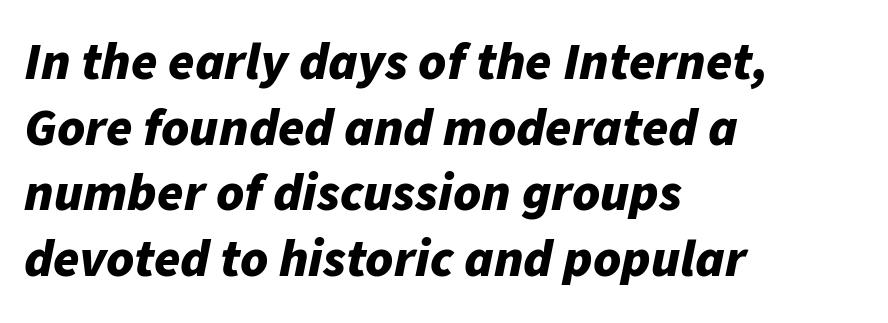
The image shows 53 px bold type, italic (leaning right); set left-aligned, line spacing 1.24x, normal letter spacing, not underlined; low stroke contrast and a medium x-height.
